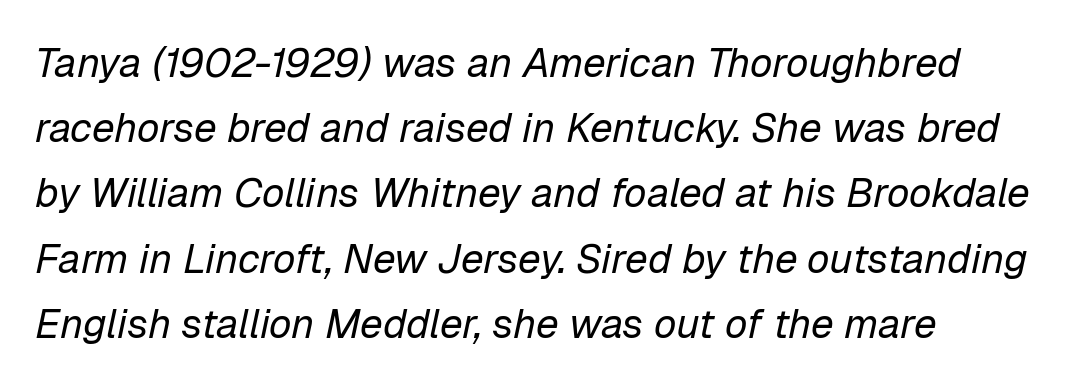
{"italic": "yes", "lean": "right", "slant_degrees": 12, "bold": "no", "weight": "regular", "width": "normal", "stroke_contrast": "low", "x_height": "medium", "monospaced": "no", "underline": "no", "align": "left", "line_spacing": "normal", "line_spacing_ratio": 1.59, "letter_spacing": "normal", "letter_spacing_em": 0.0, "glyph_px": 41}
